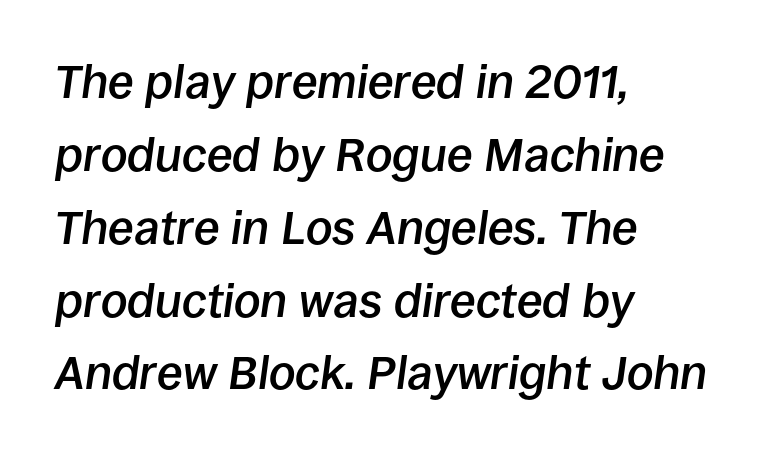
The image shows 47 px semibold type, italic (leaning right); set left-aligned, normal line spacing (1.55x), normal letter spacing, not underlined; low stroke contrast and a large x-height.
